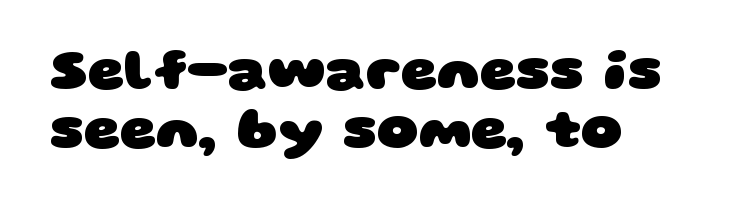
Q: Is the text bold? A: Yes.
Q: Is the typeface a serif or a sans-serif typeface? A: Sans-serif.
Q: Is the text underlined? A: No.
Q: How is the paragraph aligned? A: Left-aligned.
Q: Is the spacing between letters normal or unusually wide? A: Normal.
Q: Is the spacing between lines tight, normal or loose? A: Tight.
Q: Width (condensed, normal, or wide)? A: Wide.
Q: Stroke contrast? A: Low.
Q: x-height? A: Large.
Q: Monospaced? A: No.
